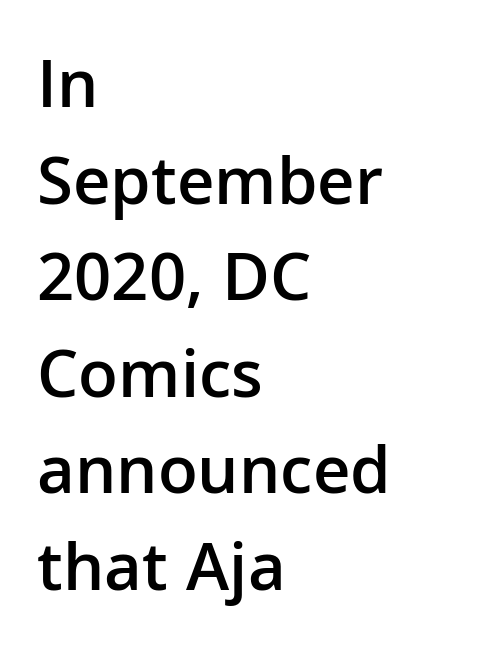
Q: Is the text bold? A: Semi-bold.
Q: Is the text italic (slanted)? A: No, it is upright.
Q: Is the typeface a serif or a sans-serif typeface? A: Sans-serif.
Q: Is the text underlined? A: No.
Q: How is the paragraph aligned? A: Left-aligned.
Q: Is the spacing between letters normal or unusually wide? A: Normal.
Q: Is the spacing between lines tight, normal or loose? A: Normal.
Q: Width (condensed, normal, or wide)? A: Normal.
Q: Stroke contrast? A: Low.
Q: x-height? A: Medium.
Q: Monospaced? A: No.
